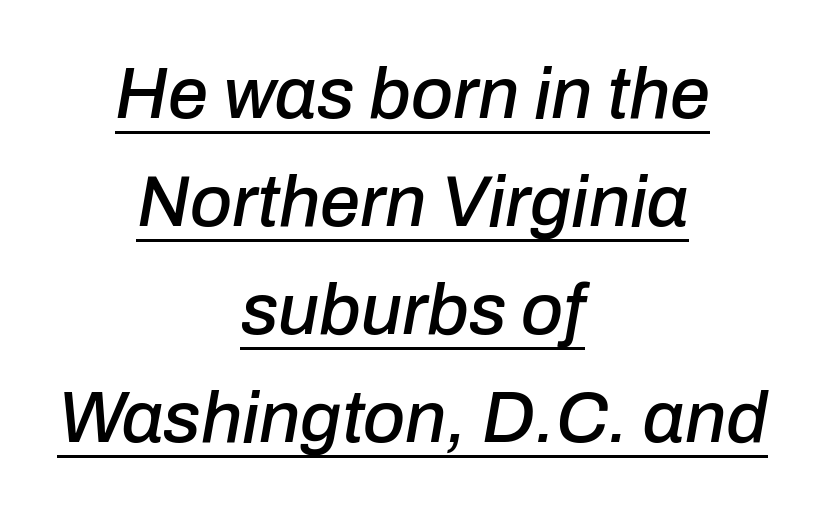
{"italic": "yes", "lean": "right", "slant_degrees": 10, "width": "normal", "stroke_contrast": "low", "x_height": "medium", "monospaced": "no", "underline": "yes", "align": "center", "line_spacing": "normal", "line_spacing_ratio": 1.5, "letter_spacing": "normal", "letter_spacing_em": 0.0, "glyph_px": 72}
